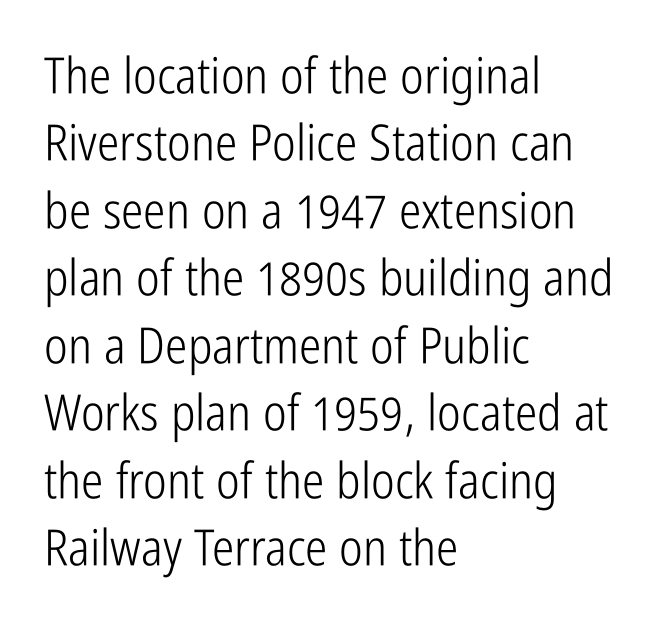
The image shows 50 px light, condensed sans-serif type, upright; set left-aligned, normal line spacing (1.35x), normal letter spacing, not underlined; low stroke contrast and a medium x-height.
